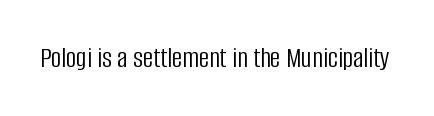
{"serif": "no", "italic": "no", "bold": "no", "weight": "light", "width": "condensed", "stroke_contrast": "low", "x_height": "large", "monospaced": "no", "underline": "no", "letter_spacing": "normal", "letter_spacing_em": 0.0, "glyph_px": 29}
